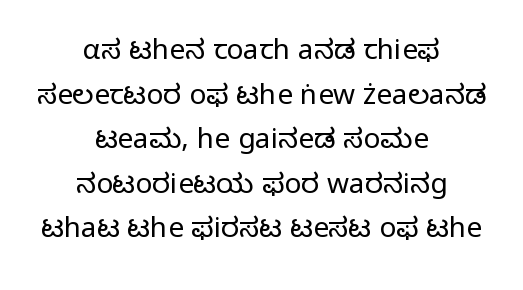
{"serif": "no", "italic": "no", "bold": "no", "weight": "light", "width": "normal", "stroke_contrast": "low", "x_height": "medium", "monospaced": "no", "underline": "no", "align": "center", "line_spacing": "normal", "line_spacing_ratio": 1.59, "letter_spacing": "normal", "letter_spacing_em": 0.0, "glyph_px": 28}
